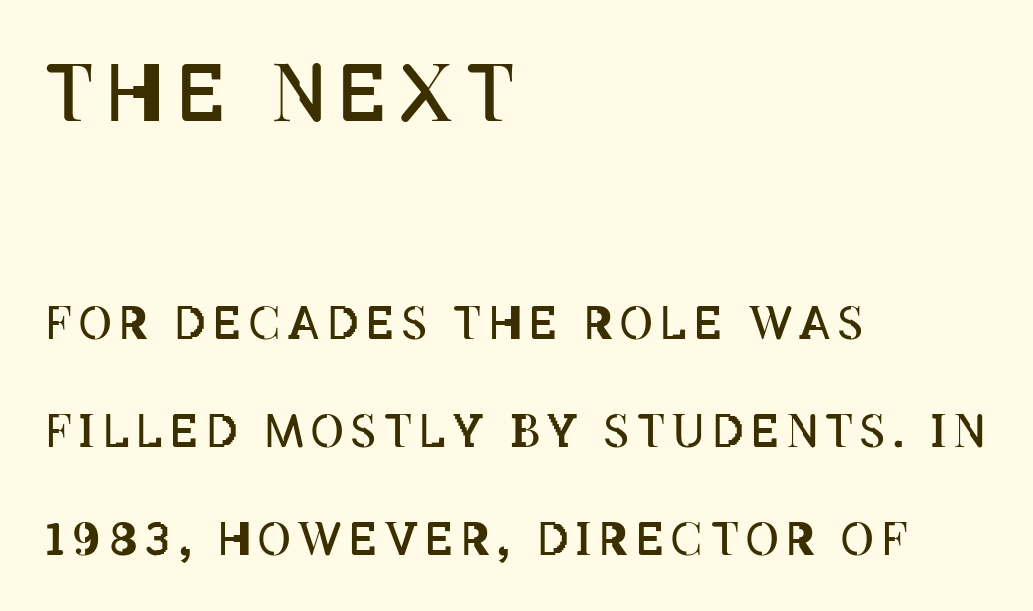
Q: Is the text bold? A: No.
Q: Is the text italic (slanted)? A: No, it is upright.
Q: Is the text underlined? A: No.
Q: How is the paragraph aligned? A: Left-aligned.
Q: Is the spacing between lines tight, normal or loose? A: Loose.
Q: Which block of text is set in a larger size, the first (top) or the second (bottom)? A: The first (top) one.
Q: Width (condensed, normal, or wide)? A: Condensed.
Q: Stroke contrast? A: Low.
Q: x-height? A: Large.
Q: Monospaced? A: No.
